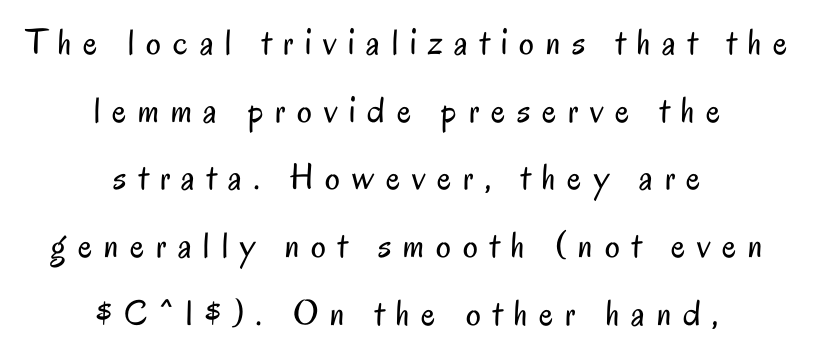
The specimen omits any rule beneath the text block's lines. Bold? No — there's no thickening of the strokes. These lines are composed in type without serifs. The face used here is proportionally spaced, like ordinary book or web type.
